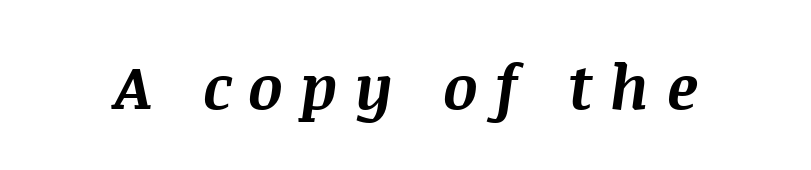
Q: Is the text bold? A: Yes.
Q: Is the text italic (slanted)? A: Yes, it leans right by about 8 degrees.
Q: Is the text underlined? A: No.
Q: Is the spacing between letters normal or unusually wide? A: Unusually wide.
Q: Width (condensed, normal, or wide)? A: Normal.
Q: Stroke contrast? A: Medium.
Q: x-height? A: Large.
Q: Monospaced? A: No.
